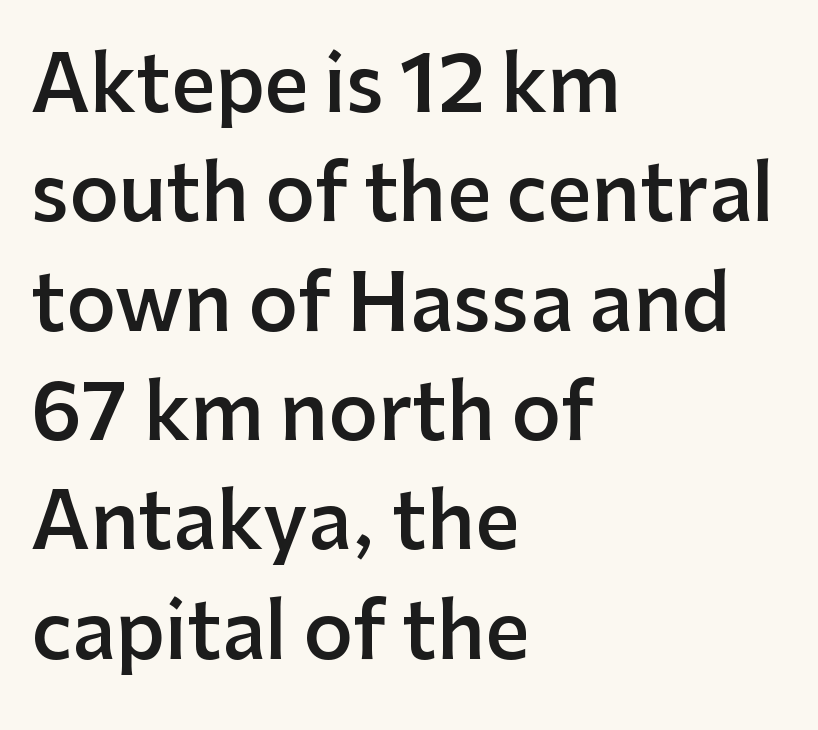
Q: Is the text bold? A: Semi-bold.
Q: Is the text italic (slanted)? A: No, it is upright.
Q: Is the typeface a serif or a sans-serif typeface? A: Sans-serif.
Q: Is the text underlined? A: No.
Q: How is the paragraph aligned? A: Left-aligned.
Q: Is the spacing between letters normal or unusually wide? A: Normal.
Q: Is the spacing between lines tight, normal or loose? A: Normal.
Q: Width (condensed, normal, or wide)? A: Normal.
Q: Stroke contrast? A: Low.
Q: x-height? A: Medium.
Q: Monospaced? A: No.
